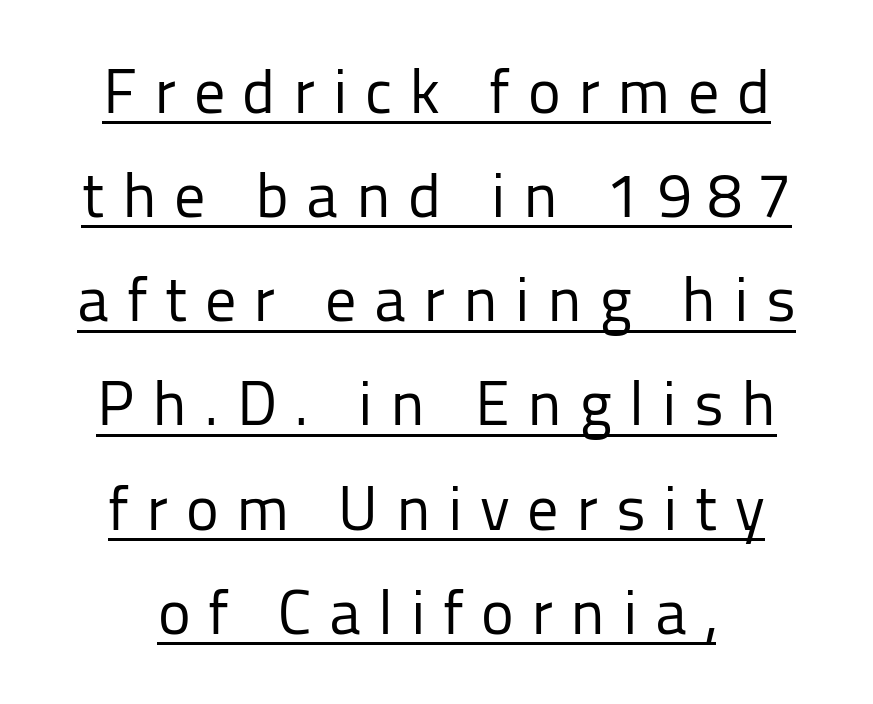
The image shows 62 px regular-weight sans-serif type, upright; set normal line spacing (1.68x), unusually wide letter spacing (+0.28 em), underlined; low stroke contrast and a medium x-height.
